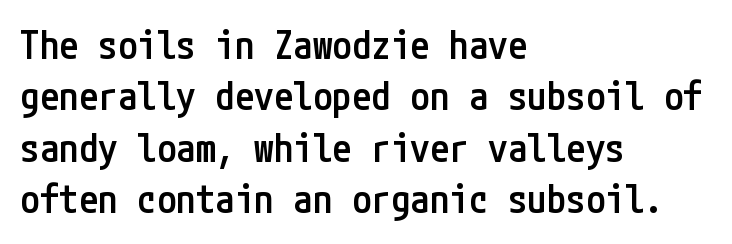
Has an underline been added? It has not. Reading down the column, the eye jumps a familiar distance to each next line. Quick note: not italic, upright. Typeset ragged right — the left edge is the straight one. Each word holds together tightly as a unit, with standard inter-letter gaps.
